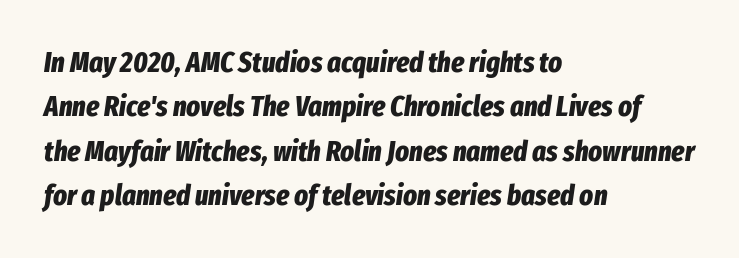
The image shows 29 px bold, condensed type, italic (leaning right); set left-aligned, normal line spacing (1.53x), normal letter spacing, not underlined; low stroke contrast and a medium x-height.
